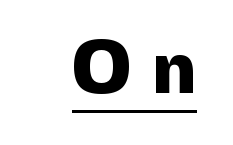
Q: Is the text bold? A: Yes.
Q: Is the text italic (slanted)? A: No, it is upright.
Q: Is the typeface a serif or a sans-serif typeface? A: Sans-serif.
Q: Is the text underlined? A: Yes.
Q: Is the spacing between letters normal or unusually wide? A: Unusually wide.
Q: Width (condensed, normal, or wide)? A: Normal.
Q: x-height? A: Medium.
Q: Monospaced? A: No.
